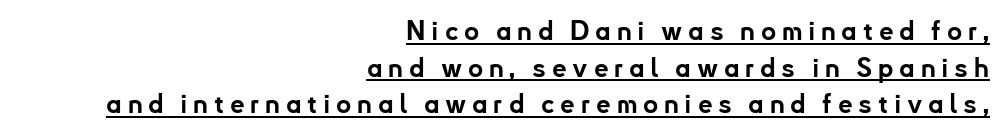
Q: Is the text bold? A: Yes.
Q: Is the text italic (slanted)? A: No, it is upright.
Q: Is the text underlined? A: Yes.
Q: How is the paragraph aligned? A: Right-aligned.
Q: Is the spacing between letters normal or unusually wide? A: Unusually wide.
Q: Is the spacing between lines tight, normal or loose? A: Normal.
